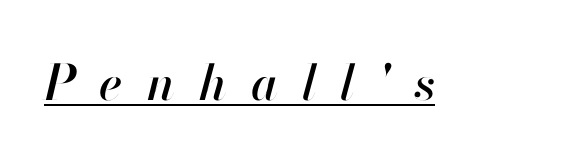
The image shows 49 px text type, italic (leaning right); set unusually wide letter spacing (+0.49 em), underlined; high stroke contrast and a small x-height.
